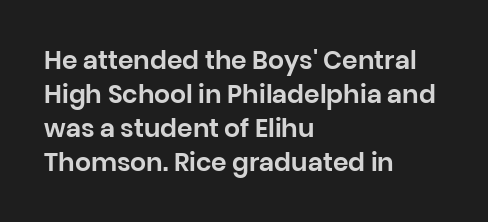
The image shows 25 px text type, upright; set left-aligned, normal line spacing (1.36x), normal letter spacing, not underlined.
